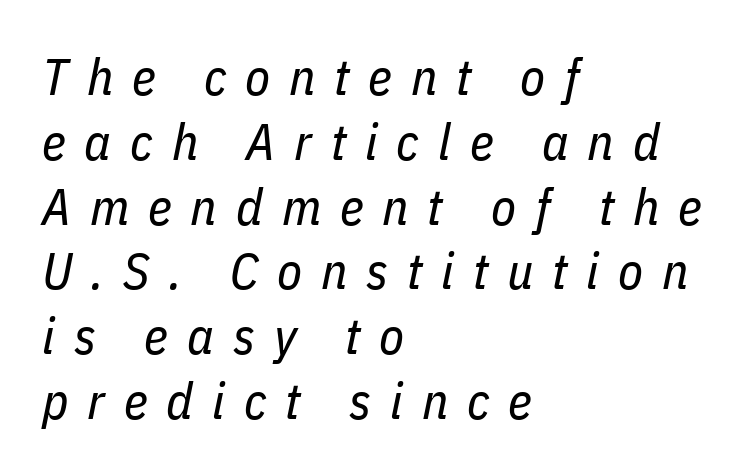
If you drew a ruler down the left edge, every line would touch it. This rendering features lettering with no underline. Summary of vertical rhythm: regular, with standard interline spacing. Do the characters align in a grid? No, the font is proportional.
